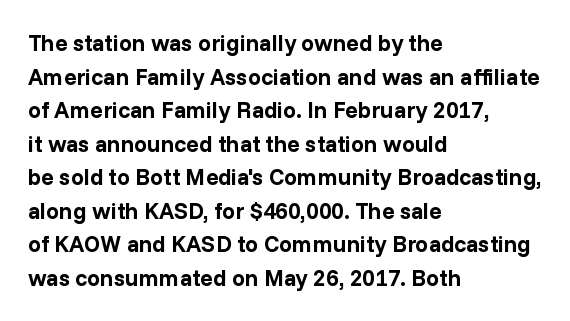
Q: Is the text bold? A: Yes.
Q: Is the text italic (slanted)? A: No, it is upright.
Q: Is the text underlined? A: No.
Q: How is the paragraph aligned? A: Left-aligned.
Q: Is the spacing between letters normal or unusually wide? A: Normal.
Q: Is the spacing between lines tight, normal or loose? A: Normal.
